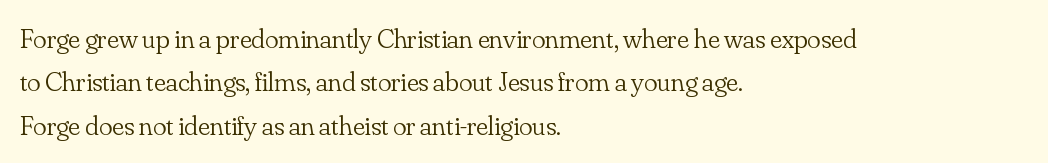
{"serif": "yes", "italic": "no", "bold": "no", "weight": "light", "width": "normal", "stroke_contrast": "low", "x_height": "small", "monospaced": "no", "underline": "no", "align": "left", "line_spacing": "normal", "line_spacing_ratio": 1.55, "letter_spacing": "normal", "letter_spacing_em": 0.0, "glyph_px": 28}
